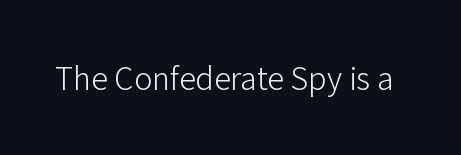
The image shows 34 px light sans-serif type, upright; set normal letter spacing, not underlined; low stroke contrast and a medium x-height.
